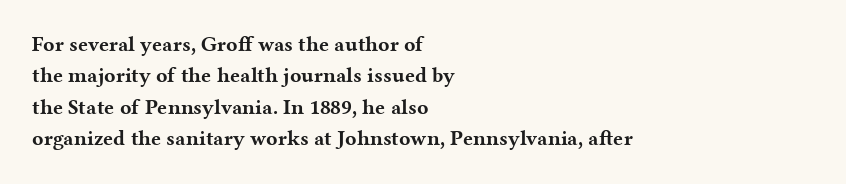
The image shows 21 px bold type, upright; set left-aligned, normal line spacing (1.5x), normal letter spacing, not underlined.
